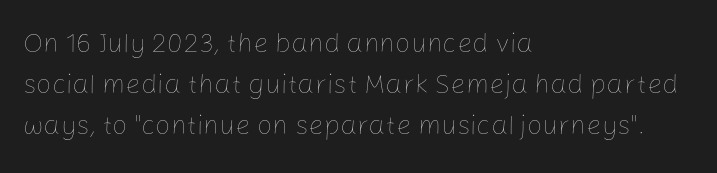
The image shows 27 px text type, upright; set left-aligned, normal line spacing (1.51x), normal letter spacing, not underlined.
